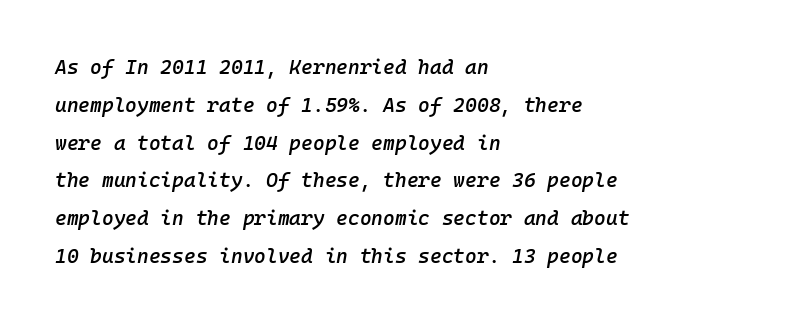
{"italic": "yes", "lean": "right", "slant_degrees": 10, "bold": "semi", "underline": "no", "align": "left", "line_spacing_ratio": 1.89, "letter_spacing": "normal", "letter_spacing_em": 0.0, "glyph_px": 20}
